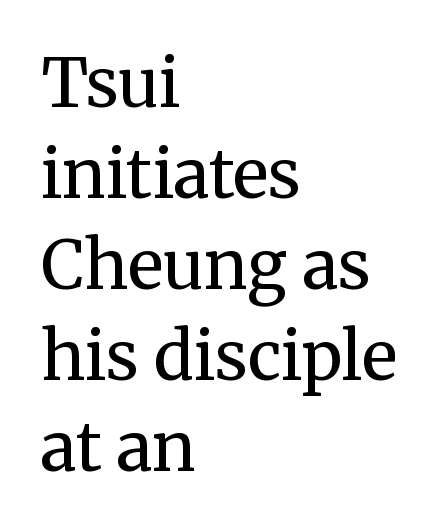
{"serif": "yes", "italic": "no", "bold": "no", "weight": "regular", "width": "normal", "stroke_contrast": "medium", "x_height": "medium", "monospaced": "no", "underline": "no", "align": "left", "line_spacing": "normal", "line_spacing_ratio": 1.36, "letter_spacing": "normal", "letter_spacing_em": 0.0, "glyph_px": 67}
